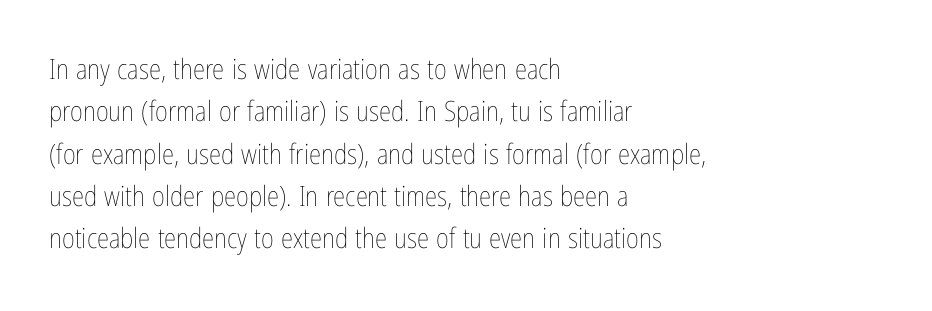
Q: Is the text bold? A: No.
Q: Is the text italic (slanted)? A: No, it is upright.
Q: Is the text underlined? A: No.
Q: How is the paragraph aligned? A: Left-aligned.
Q: Is the spacing between letters normal or unusually wide? A: Normal.
Q: Is the spacing between lines tight, normal or loose? A: Normal.
Q: Width (condensed, normal, or wide)? A: Condensed.
Q: Stroke contrast? A: Low.
Q: x-height? A: Medium.
Q: Monospaced? A: No.
